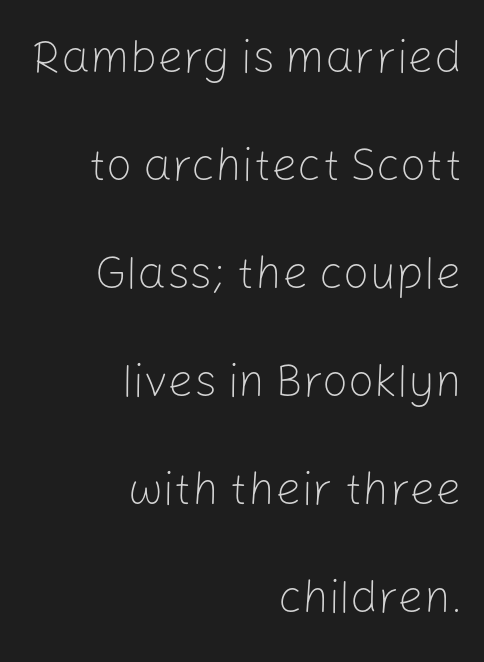
Q: Is the text bold? A: No.
Q: Is the text italic (slanted)? A: No, it is upright.
Q: Is the typeface a serif or a sans-serif typeface? A: Sans-serif.
Q: Is the text underlined? A: No.
Q: How is the paragraph aligned? A: Right-aligned.
Q: Is the spacing between letters normal or unusually wide? A: Normal.
Q: Is the spacing between lines tight, normal or loose? A: Loose.
Q: Width (condensed, normal, or wide)? A: Normal.
Q: Stroke contrast? A: Low.
Q: x-height? A: Medium.
Q: Monospaced? A: No.
